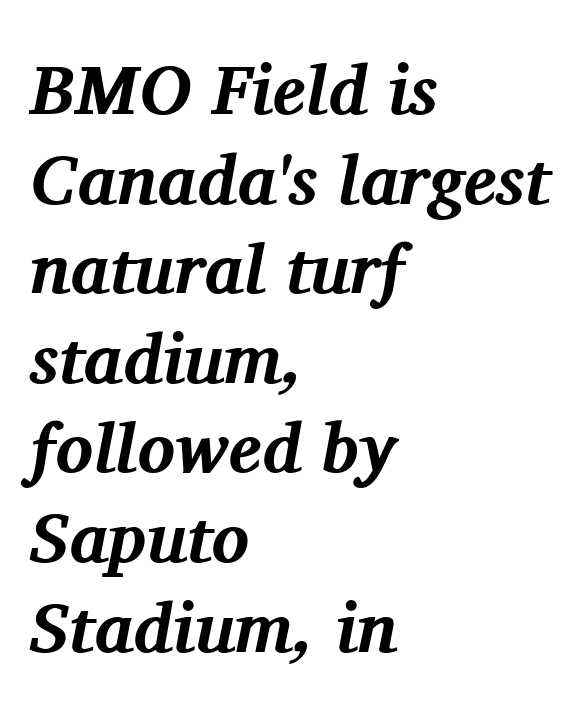
Does the type have serifs? Yes, each stem ends in a small foot. Does the leading feel generous? No, just average. The tracking reads as untouched default to a designer's eye. The face used here is proportionally spaced, like ordinary book or web type.
